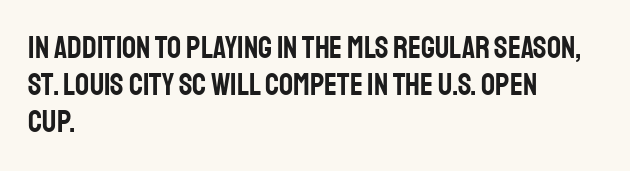
When letters stand straight like this, we call the style roman or upright. The type family on display is of the sans-serif kind. Between one letter and the next there's only the usual sliver of space. Each letter keeps its own natural width here, so spacing adapts to shape. Each line starts at the same left margin while the right side varies. Check under the words: just untouched page.
